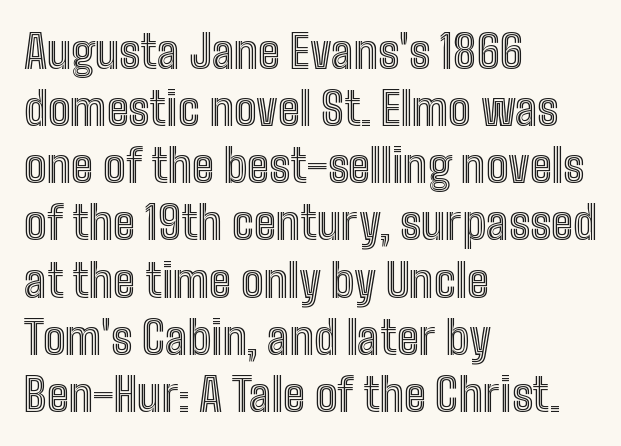
Q: Is the text italic (slanted)? A: No, it is upright.
Q: Is the text underlined? A: No.
Q: How is the paragraph aligned? A: Left-aligned.
Q: Is the spacing between letters normal or unusually wide? A: Normal.
Q: Is the spacing between lines tight, normal or loose? A: Normal.
Q: Width (condensed, normal, or wide)? A: Condensed.
Q: x-height? A: Medium.
Q: Monospaced? A: No.
